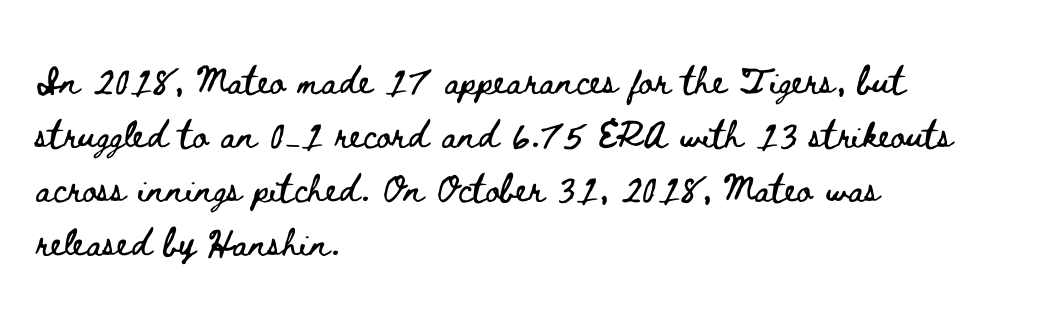
Q: Is the text italic (slanted)? A: Yes.
Q: Is the text underlined? A: No.
Q: How is the paragraph aligned? A: Left-aligned.
Q: Is the spacing between letters normal or unusually wide? A: Normal.
Q: Is the spacing between lines tight, normal or loose? A: Normal.
Q: Width (condensed, normal, or wide)? A: Wide.
Q: Stroke contrast? A: Low.
Q: x-height? A: Small.
Q: Monospaced? A: No.
